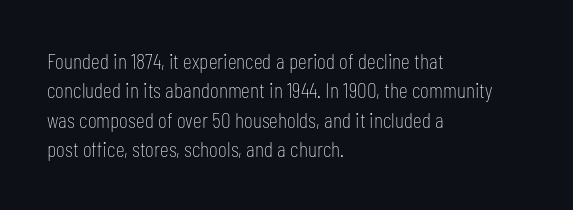
Q: Is the text bold? A: No.
Q: Is the text italic (slanted)? A: No, it is upright.
Q: Is the text underlined? A: No.
Q: How is the paragraph aligned? A: Left-aligned.
Q: Is the spacing between letters normal or unusually wide? A: Normal.
Q: Is the spacing between lines tight, normal or loose? A: Normal.
